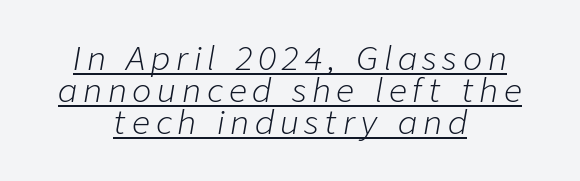
The image shows 32 px light type, italic (leaning right); set centered, tight line spacing (1.0x), underlined; low stroke contrast and a medium x-height.
